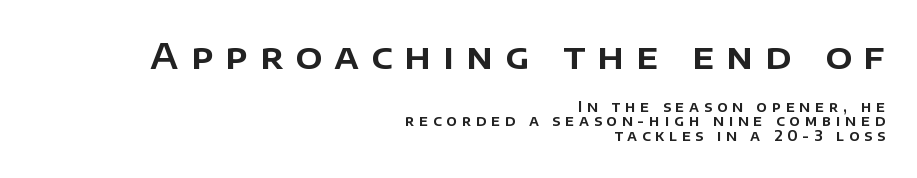
The image shows 35 px sans-serif type, upright; set right-aligned, tight line spacing (1.05x), unusually wide letter spacing (+0.34 em), not underlined; the first (top) block is 2.5x larger; low stroke contrast and a large x-height.
